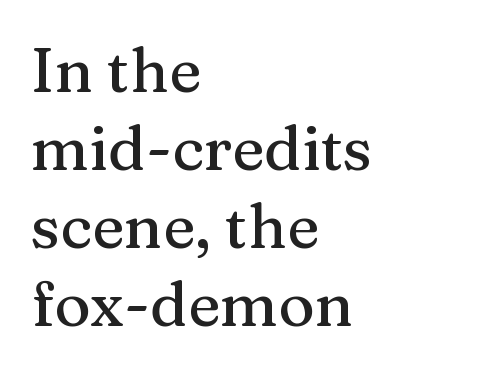
These lines were composed using upright roman letters. The tracking reads as untouched default to a designer's eye. Interline gaps are of average width in this sample. Varying glyph widths throughout — classic text-font behaviour. Rule under the text: the space is simply empty.
